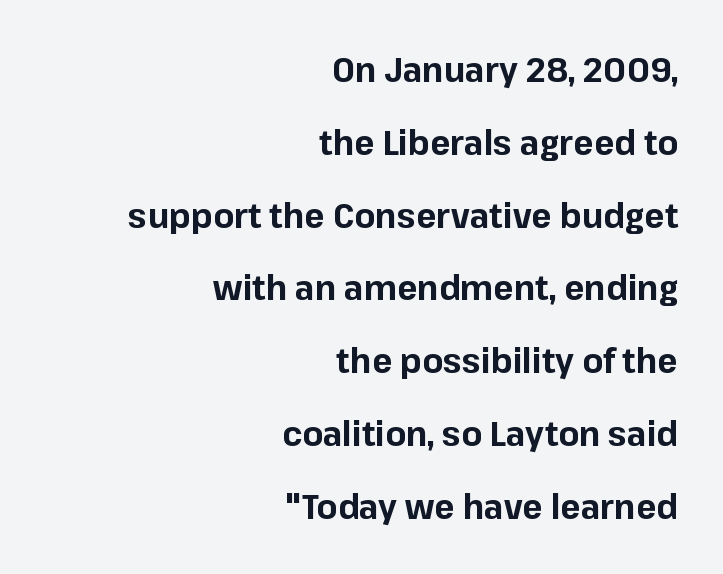
{"serif": "no", "italic": "no", "bold": "yes", "weight": "bold", "width": "normal", "stroke_contrast": "low", "x_height": "medium", "monospaced": "no", "underline": "no", "align": "right", "line_spacing": "loose", "line_spacing_ratio": 2.14, "letter_spacing": "normal", "letter_spacing_em": 0.0, "glyph_px": 34}
